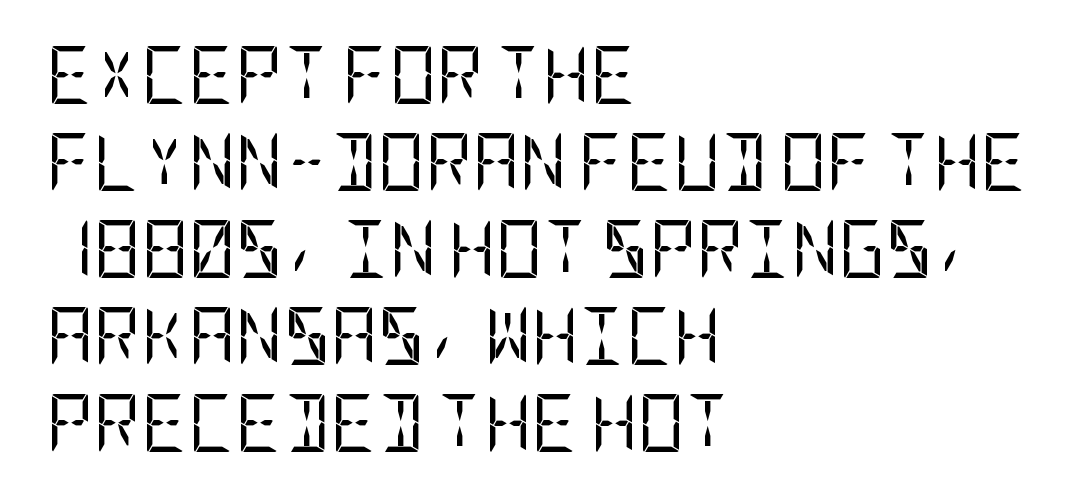
No feet cap the strokes, marking this as sans-serif type. The rendering anchors every line to the left-hand side. Bare-footed words on every line. The gaps between neighbouring characters are ordinary and unremarkable. Vertical stems look standard width or narrower in stroke.
